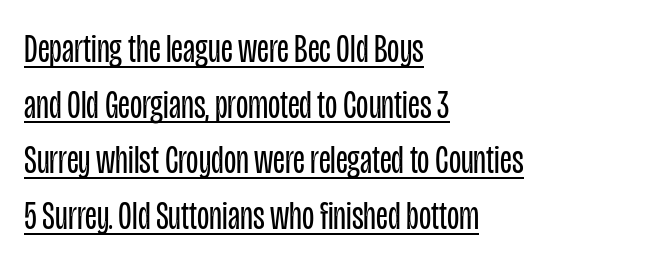
{"serif": "no", "italic": "no", "bold": "no", "weight": "regular", "width": "condensed", "stroke_contrast": "low", "x_height": "large", "monospaced": "no", "underline": "yes", "align": "left", "line_spacing": "normal", "line_spacing_ratio": 1.39, "letter_spacing": "normal", "letter_spacing_em": 0.0, "glyph_px": 40}
